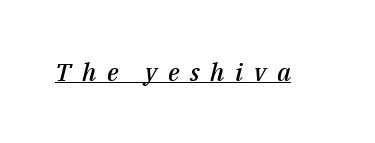
The image shows 25 px text type, italic (leaning right); set unusually wide letter spacing (+0.43 em), underlined.
